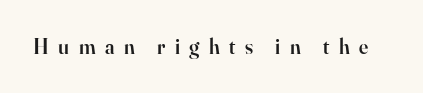
{"italic": "no", "bold": "semi", "underline": "no", "letter_spacing": "wide", "letter_spacing_em": 0.45, "glyph_px": 21}
